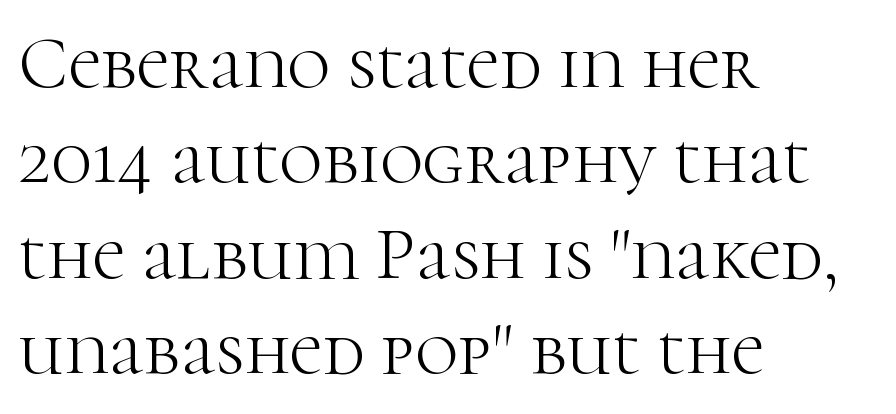
{"serif": "yes", "italic": "no", "bold": "no", "weight": "light", "width": "normal", "stroke_contrast": "high", "x_height": "medium", "monospaced": "no", "underline": "no", "align": "left", "line_spacing": "normal", "line_spacing_ratio": 1.29, "letter_spacing": "normal", "letter_spacing_em": 0.0, "glyph_px": 74}
